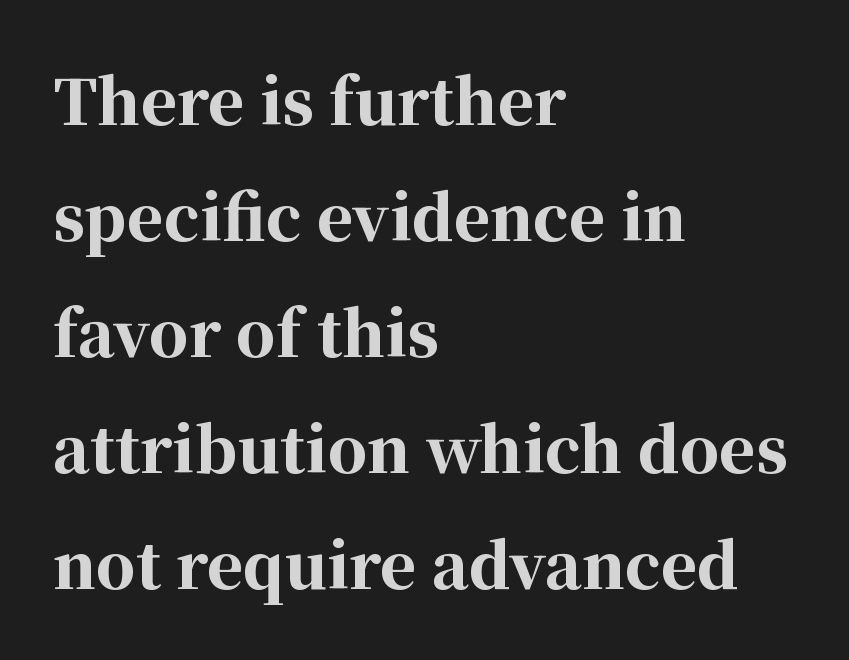
Descenders are the only things crossing below the line. Strokes here are thick enough to call this a true bold. The axis of the letterforms is exactly vertical. Caption: standard tracking, unaltered. Are there feet on the stems? There are — it's a serif. Every row of glyphs begins at an identical x-position on the left.
